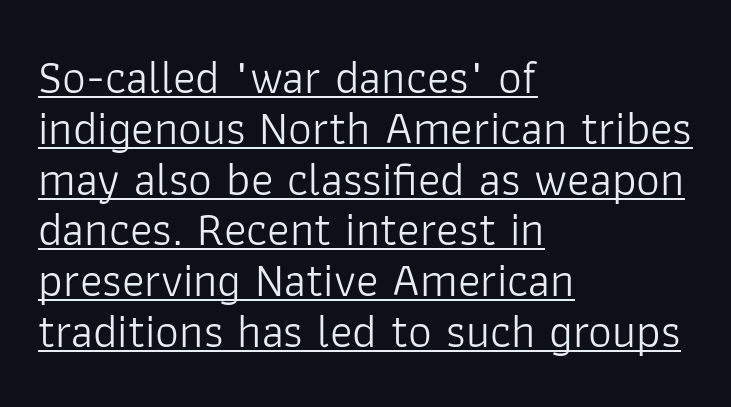
The image shows 47 px light sans-serif type, upright; set left-aligned, tight line spacing (1.08x), normal letter spacing, underlined; low stroke contrast and a medium x-height.
